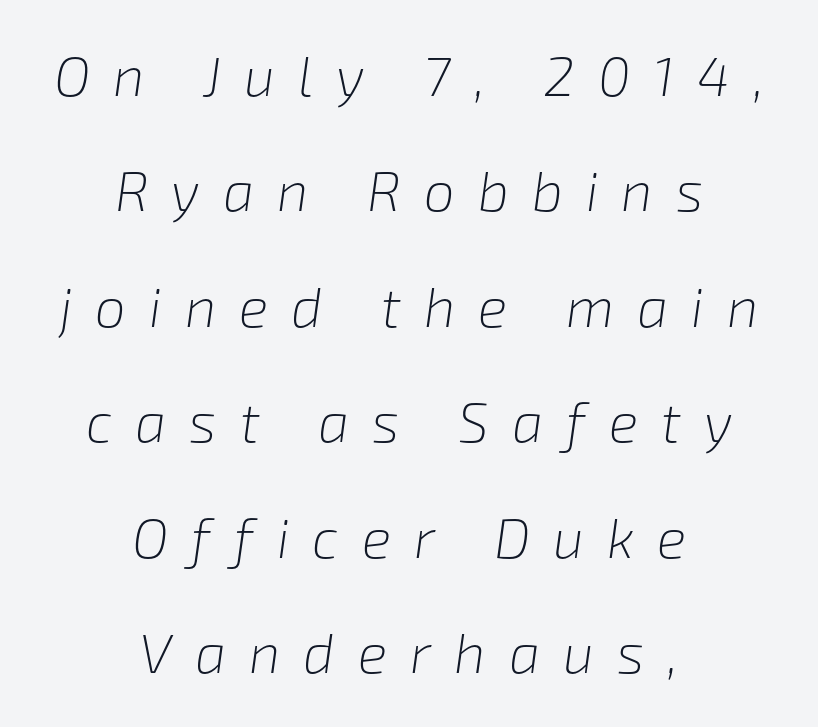
Q: Is the text bold? A: No.
Q: Is the text italic (slanted)? A: Yes, it leans right by about 8 degrees.
Q: Is the text underlined? A: No.
Q: How is the paragraph aligned? A: Centered.
Q: Is the spacing between letters normal or unusually wide? A: Unusually wide.
Q: Is the spacing between lines tight, normal or loose? A: Loose.
Q: Width (condensed, normal, or wide)? A: Normal.
Q: Stroke contrast? A: Low.
Q: x-height? A: Medium.
Q: Monospaced? A: No.
